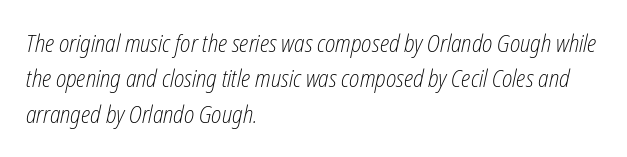
{"italic": "yes", "lean": "right", "slant_degrees": 12, "bold": "no", "underline": "no", "align": "left", "line_spacing": "normal", "line_spacing_ratio": 1.47, "letter_spacing": "normal", "letter_spacing_em": 0.0, "glyph_px": 24}
